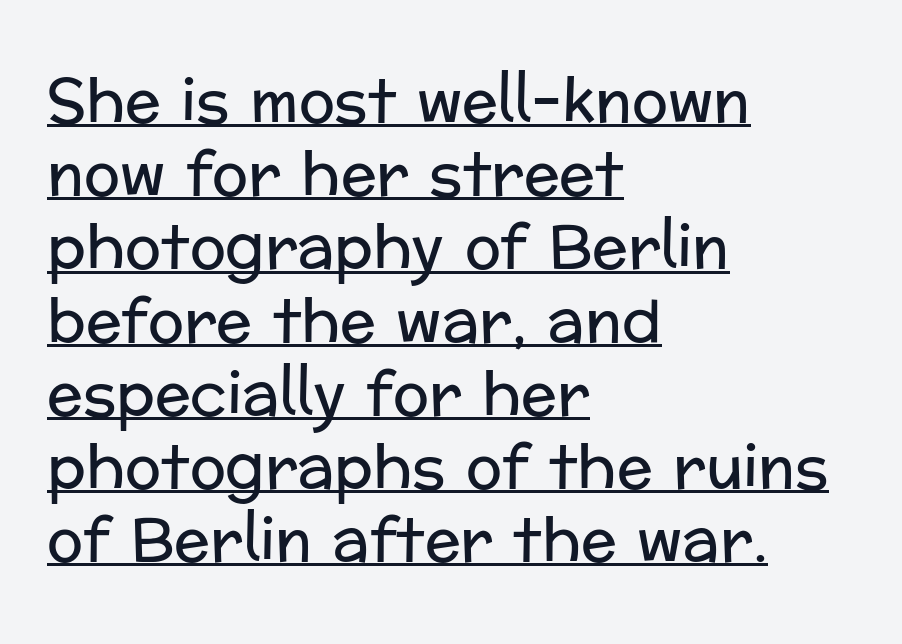
{"serif": "no", "italic": "no", "bold": "no", "weight": "regular", "width": "normal", "stroke_contrast": "low", "x_height": "medium", "monospaced": "no", "underline": "yes", "align": "left", "line_spacing_ratio": 1.22, "letter_spacing": "normal", "letter_spacing_em": 0.0, "glyph_px": 60}
